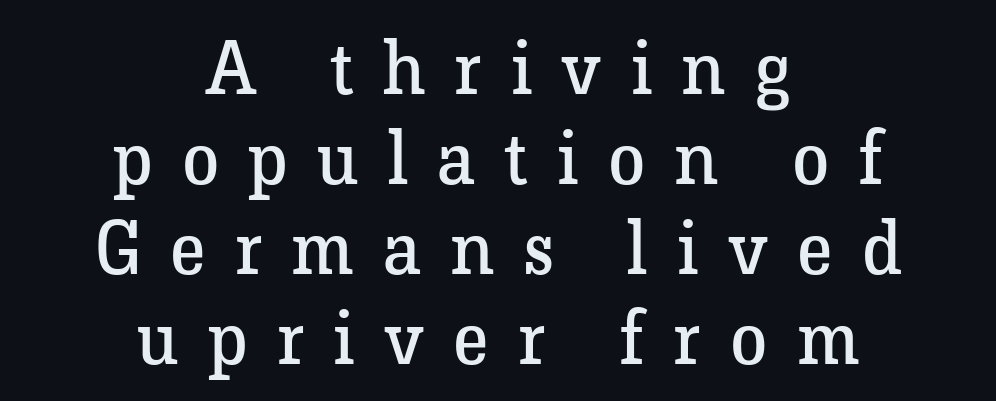
You can tell it's not italic because the verticals are truly vertical. Varying glyph widths throughout — classic text-font behaviour. Weight: in the light-to-regular range. Caption: multi-line text, centered on the measure. Underlining? Definitely not there. To sum up the face: it has serifs.
